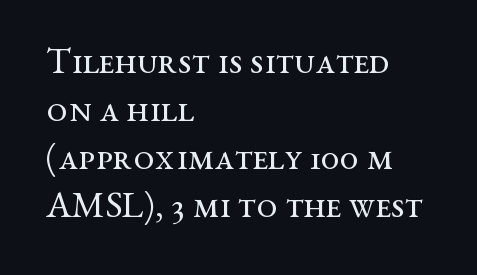
{"serif": "yes", "italic": "no", "bold": "no", "weight": "regular", "width": "wide", "stroke_contrast": "medium", "x_height": "medium", "monospaced": "no", "underline": "no", "align": "left", "line_spacing": "normal", "line_spacing_ratio": 1.3, "letter_spacing": "normal", "letter_spacing_em": 0.0, "glyph_px": 37}
